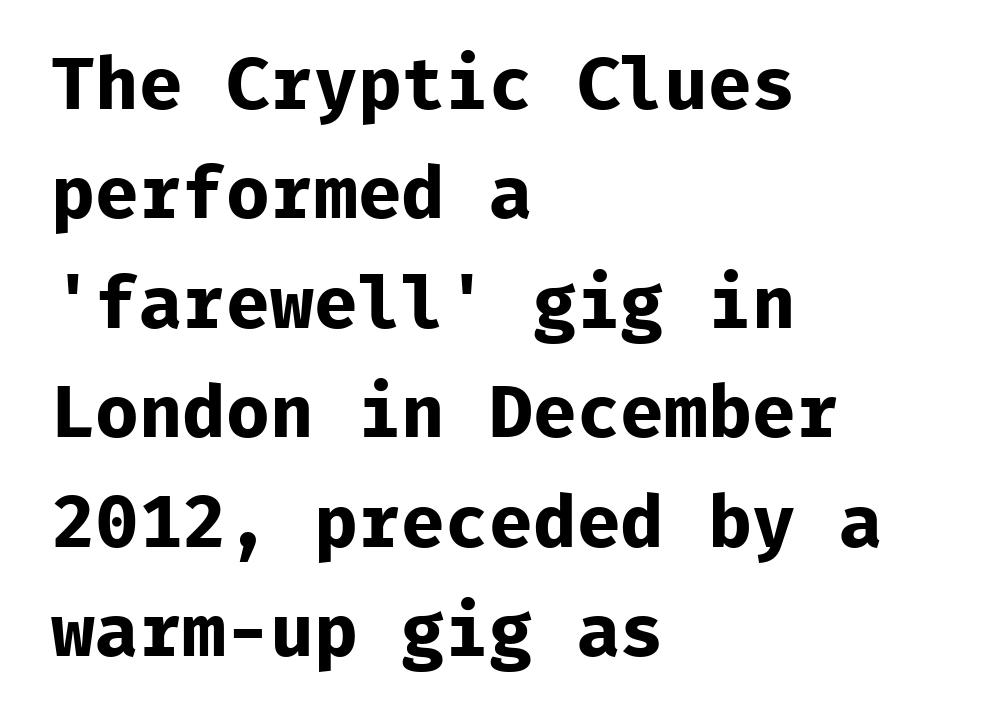
The image shows 73 px bold sans-serif type, upright, monospaced; set left-aligned, normal line spacing (1.5x), normal letter spacing, not underlined; low stroke contrast and a medium x-height.
